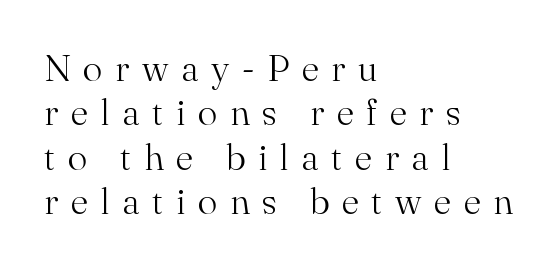
The image shows 37 px light serif type, upright; set left-aligned, line spacing 1.2x, unusually wide letter spacing (+0.34 em), not underlined; medium stroke contrast and a small x-height.
